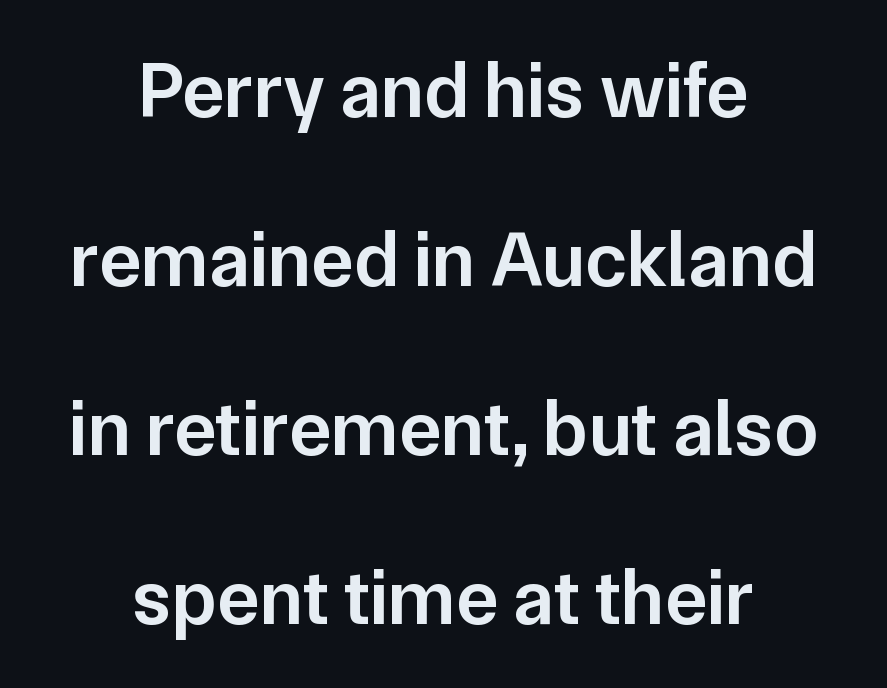
{"serif": "no", "italic": "no", "bold": "semi", "weight": "semibold", "width": "normal", "stroke_contrast": "low", "x_height": "medium", "monospaced": "no", "underline": "no", "align": "center", "line_spacing": "loose", "line_spacing_ratio": 2.14, "letter_spacing": "normal", "letter_spacing_em": 0.0, "glyph_px": 79}
